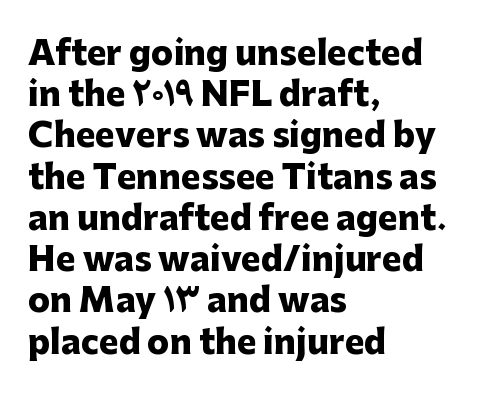
Q: Is the text bold? A: Yes.
Q: Is the text italic (slanted)? A: No, it is upright.
Q: Is the typeface a serif or a sans-serif typeface? A: Sans-serif.
Q: Is the text underlined? A: No.
Q: How is the paragraph aligned? A: Left-aligned.
Q: Is the spacing between letters normal or unusually wide? A: Normal.
Q: Is the spacing between lines tight, normal or loose? A: Normal.
Q: Width (condensed, normal, or wide)? A: Normal.
Q: Stroke contrast? A: Low.
Q: x-height? A: Medium.
Q: Monospaced? A: No.
